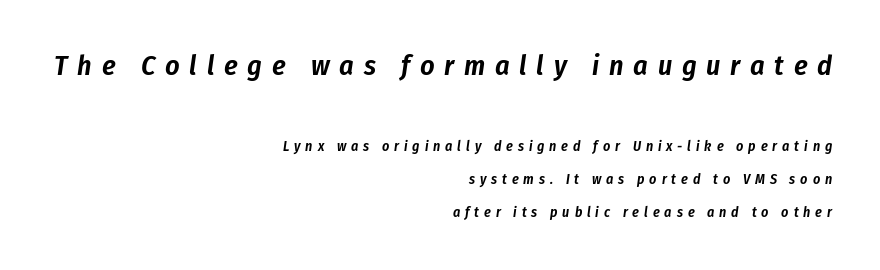
Q: Is the text italic (slanted)? A: Yes, it leans right by about 8 degrees.
Q: Is the text underlined? A: No.
Q: How is the paragraph aligned? A: Right-aligned.
Q: Is the spacing between letters normal or unusually wide? A: Unusually wide.
Q: Is the spacing between lines tight, normal or loose? A: Loose.
Q: Which block of text is set in a larger size, the first (top) or the second (bottom)? A: The first (top) one.
Q: Width (condensed, normal, or wide)? A: Condensed.
Q: Stroke contrast? A: Low.
Q: x-height? A: Medium.
Q: Monospaced? A: No.
